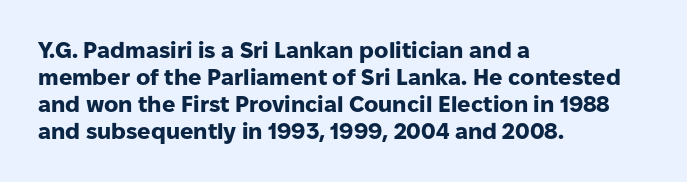
Q: Is the text bold? A: Yes.
Q: Is the text italic (slanted)? A: No, it is upright.
Q: Is the text underlined? A: No.
Q: How is the paragraph aligned? A: Left-aligned.
Q: Is the spacing between letters normal or unusually wide? A: Normal.
